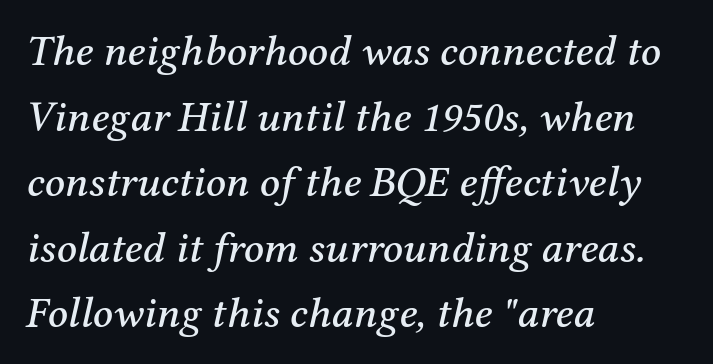
Q: Is the text italic (slanted)? A: Yes, it leans right by about 12 degrees.
Q: Is the typeface a serif or a sans-serif typeface? A: Serif.
Q: Is the text underlined? A: No.
Q: How is the paragraph aligned? A: Left-aligned.
Q: Is the spacing between letters normal or unusually wide? A: Normal.
Q: Is the spacing between lines tight, normal or loose? A: Normal.
Q: Width (condensed, normal, or wide)? A: Normal.
Q: Stroke contrast? A: Medium.
Q: x-height? A: Medium.
Q: Monospaced? A: No.
